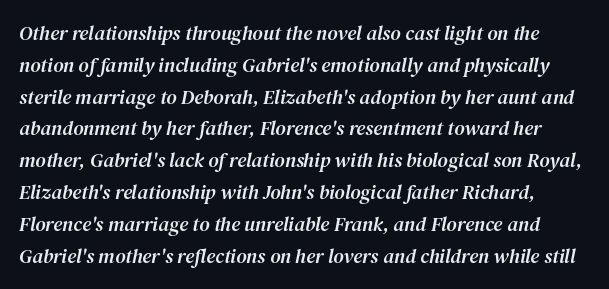
Rendered with sloped, italic letterforms. The block of text has a typical density, with ordinary space between rows. The gap between lines stays unmarked. These lines keep a tight, regular rhythm from letter to letter.
